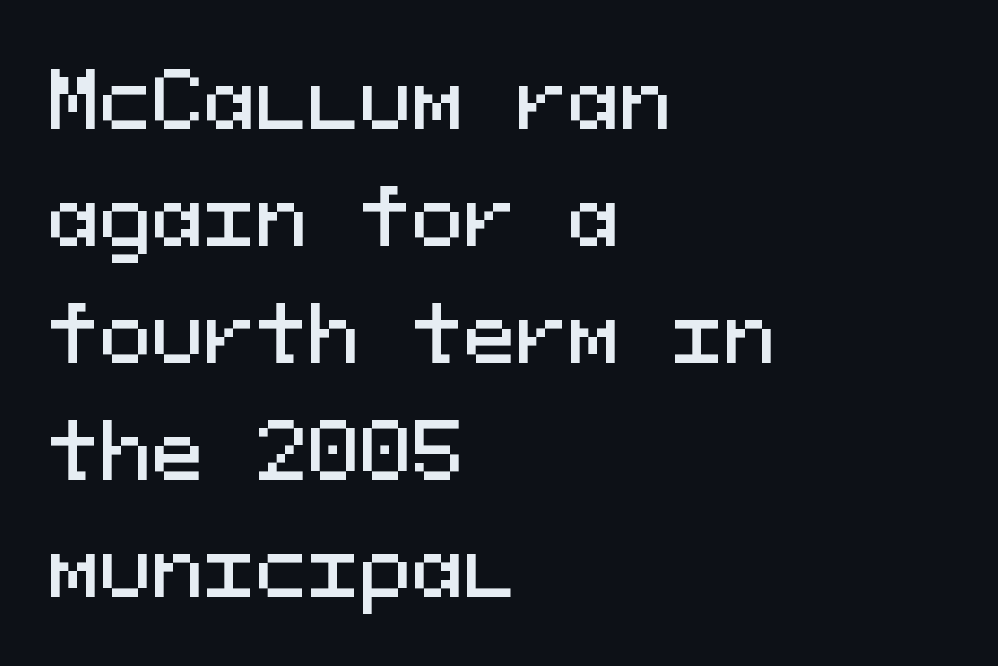
{"serif": "no", "italic": "no", "width": "normal", "stroke_contrast": "medium", "x_height": "medium", "monospaced": "yes", "underline": "no", "align": "left", "line_spacing": "normal", "line_spacing_ratio": 1.5, "letter_spacing": "normal", "letter_spacing_em": 0.0, "glyph_px": 78}
